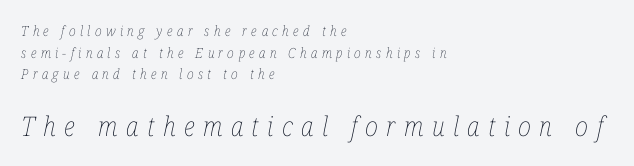
Q: Is the text bold? A: No.
Q: Is the text italic (slanted)? A: Yes, it leans right by about 12 degrees.
Q: Is the text underlined? A: No.
Q: How is the paragraph aligned? A: Left-aligned.
Q: Is the spacing between letters normal or unusually wide? A: Unusually wide.
Q: Is the spacing between lines tight, normal or loose? A: Normal.
Q: Which block of text is set in a larger size, the first (top) or the second (bottom)? A: The second (bottom) one.
